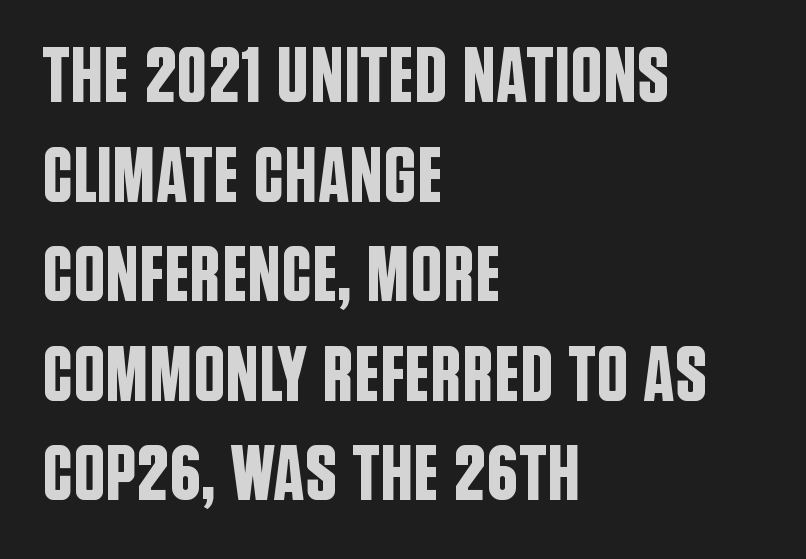
Q: Is the text italic (slanted)? A: No, it is upright.
Q: Is the typeface a serif or a sans-serif typeface? A: Sans-serif.
Q: Is the text underlined? A: No.
Q: How is the paragraph aligned? A: Left-aligned.
Q: Is the spacing between letters normal or unusually wide? A: Normal.
Q: Is the spacing between lines tight, normal or loose? A: Normal.
Q: Width (condensed, normal, or wide)? A: Condensed.
Q: Stroke contrast? A: Low.
Q: x-height? A: Large.
Q: Monospaced? A: No.
